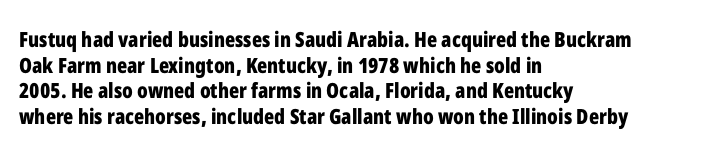
Is there any slant? The stems are plumb. The zone under the glyphs is completely vacant. Caption: bold face, heavy strokes. Each word holds together tightly as a unit, with standard inter-letter gaps. Does the copy run flush right? No — it runs flush left.
